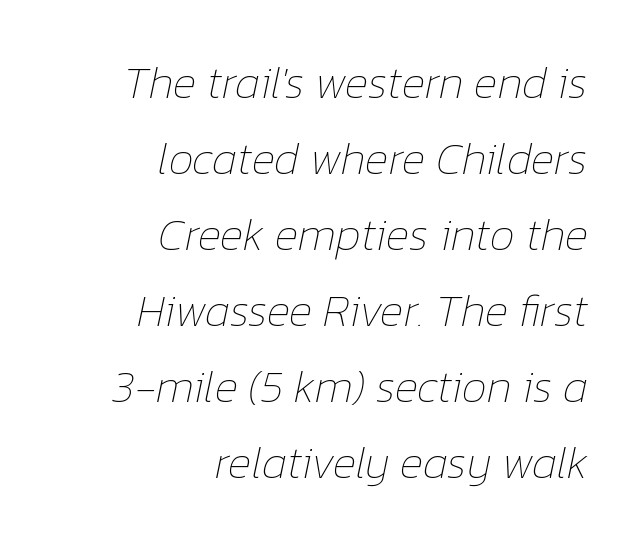
{"italic": "yes", "lean": "right", "slant_degrees": 12, "bold": "no", "weight": "thin", "width": "normal", "stroke_contrast": "low", "x_height": "medium", "monospaced": "no", "underline": "no", "align": "right", "line_spacing": "normal", "line_spacing_ratio": 1.69, "letter_spacing": "normal", "letter_spacing_em": 0.0, "glyph_px": 45}
